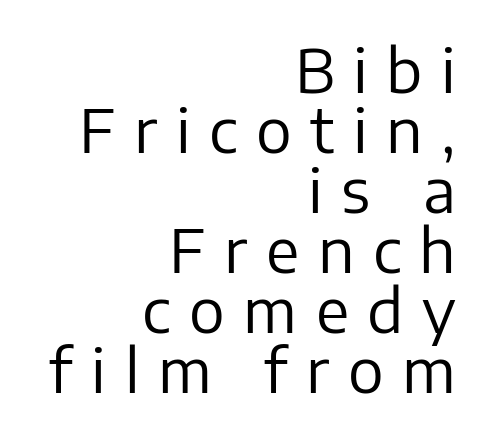
{"serif": "no", "italic": "no", "bold": "no", "weight": "regular", "width": "normal", "stroke_contrast": "low", "x_height": "medium", "monospaced": "no", "underline": "no", "align": "right", "line_spacing": "tight", "line_spacing_ratio": 1.0, "letter_spacing": "wide", "letter_spacing_em": 0.31, "glyph_px": 60}
